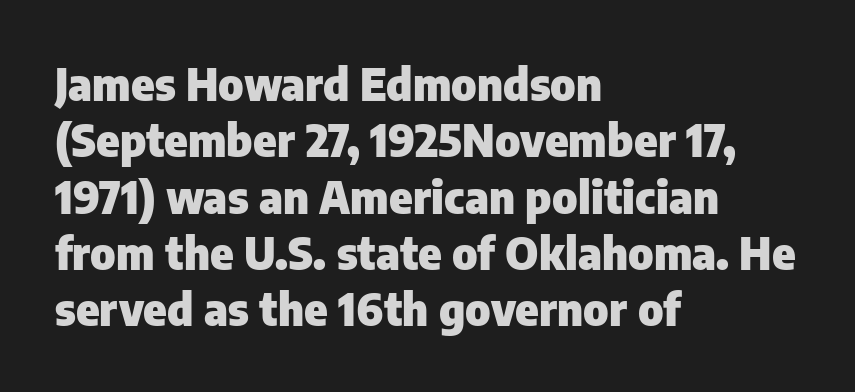
Serif or sans? Sans — the stroke terminals are bare. Typographic density is high because the face is bold. Style check: upright. The passage shown is not underscored anywhere. Left-aligned paragraph, ragged on the right. The rendering uses natural spacing where letterforms have individual widths.
